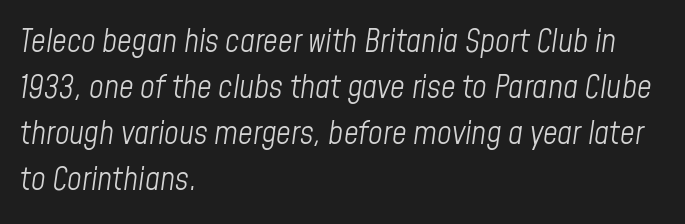
{"italic": "yes", "lean": "right", "slant_degrees": 8, "bold": "no", "weight": "light", "width": "condensed", "stroke_contrast": "low", "x_height": "medium", "monospaced": "no", "underline": "no", "align": "left", "line_spacing": "normal", "line_spacing_ratio": 1.44, "letter_spacing": "normal", "letter_spacing_em": 0.0, "glyph_px": 32}
